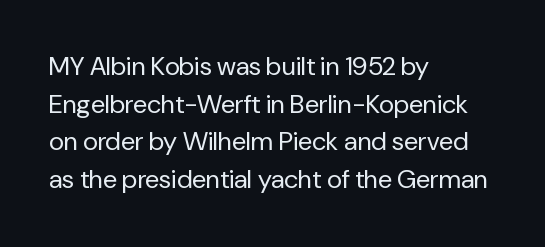
The image shows 26 px text type, upright; set left-aligned, normal line spacing (1.45x), normal letter spacing, not underlined.
